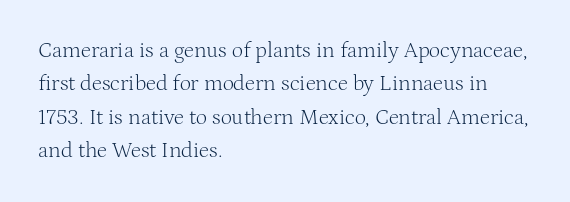
Q: Is the text bold? A: No.
Q: Is the text italic (slanted)? A: No, it is upright.
Q: Is the text underlined? A: No.
Q: How is the paragraph aligned? A: Left-aligned.
Q: Is the spacing between letters normal or unusually wide? A: Normal.
Q: Is the spacing between lines tight, normal or loose? A: Normal.
